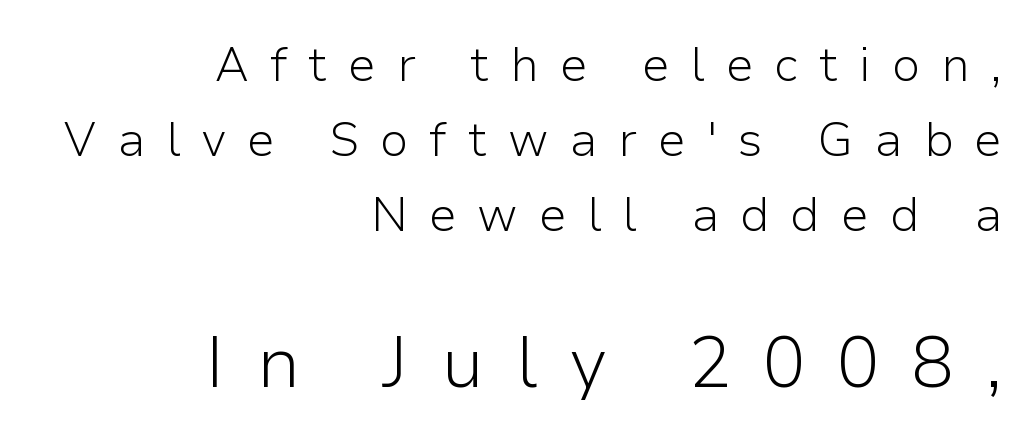
{"serif": "no", "italic": "no", "bold": "no", "weight": "light", "width": "normal", "stroke_contrast": "low", "x_height": "medium", "monospaced": "no", "underline": "no", "align": "right", "line_spacing": "normal", "line_spacing_ratio": 1.6, "letter_spacing": "wide", "letter_spacing_em": 0.44, "larger_block": "second", "size_ratio": 1.51, "glyph_px": 71}
